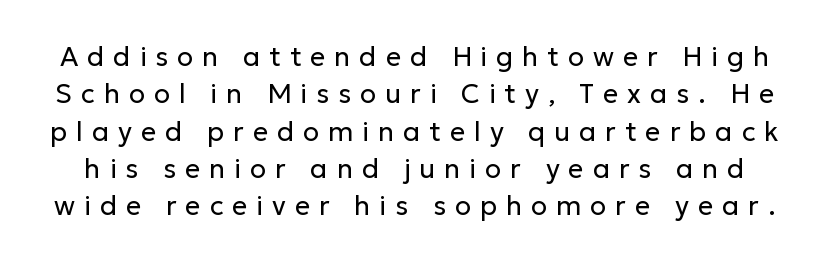
Q: Is the text bold? A: No.
Q: Is the text italic (slanted)? A: No, it is upright.
Q: Is the text underlined? A: No.
Q: Is the spacing between letters normal or unusually wide? A: Unusually wide.
Q: Is the spacing between lines tight, normal or loose? A: Normal.
